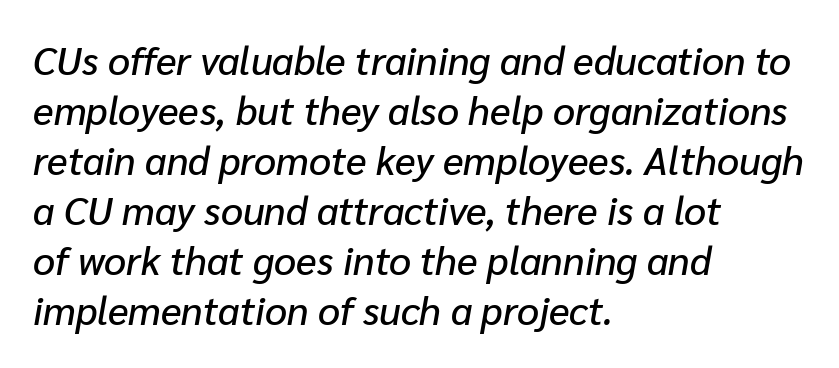
The image shows 39 px text type, italic (leaning right); set left-aligned, normal line spacing (1.28x), normal letter spacing, not underlined; low stroke contrast and a medium x-height.
